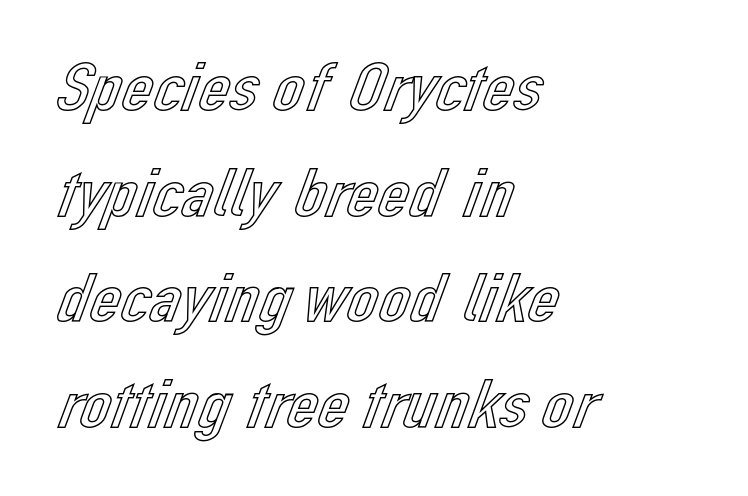
Q: Is the text italic (slanted)? A: Yes.
Q: Is the text underlined? A: No.
Q: How is the paragraph aligned? A: Left-aligned.
Q: Is the spacing between letters normal or unusually wide? A: Normal.
Q: Is the spacing between lines tight, normal or loose? A: Normal.
Q: Width (condensed, normal, or wide)? A: Normal.
Q: x-height? A: Medium.
Q: Monospaced? A: No.
